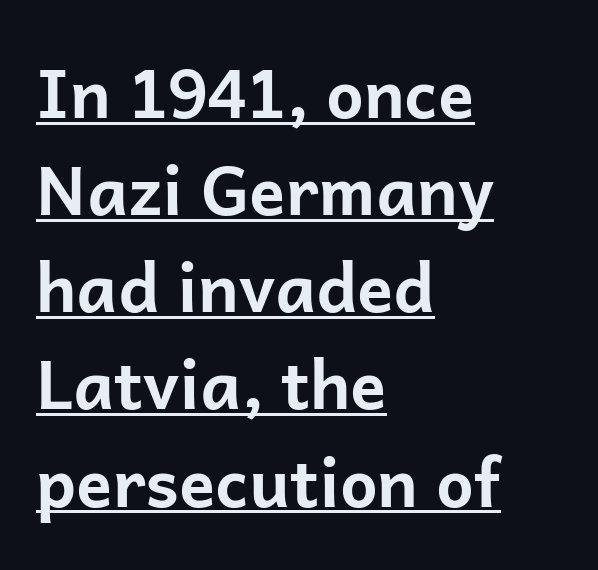
{"serif": "no", "italic": "no", "bold": "yes", "weight": "bold", "width": "normal", "stroke_contrast": "low", "x_height": "medium", "monospaced": "no", "underline": "yes", "align": "left", "line_spacing": "normal", "line_spacing_ratio": 1.45, "letter_spacing": "normal", "letter_spacing_em": 0.0, "glyph_px": 67}
